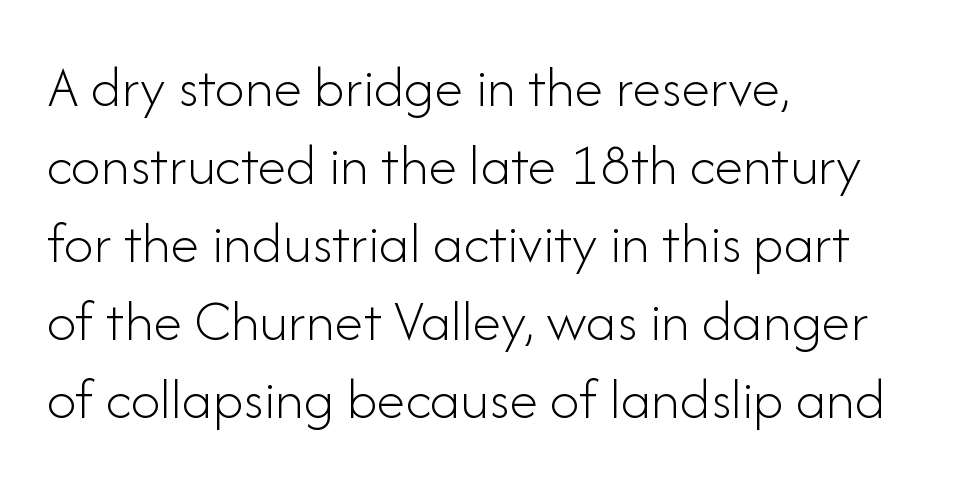
Q: Is the text bold? A: No.
Q: Is the text italic (slanted)? A: No, it is upright.
Q: Is the typeface a serif or a sans-serif typeface? A: Sans-serif.
Q: Is the text underlined? A: No.
Q: How is the paragraph aligned? A: Left-aligned.
Q: Is the spacing between letters normal or unusually wide? A: Normal.
Q: Is the spacing between lines tight, normal or loose? A: Normal.
Q: Width (condensed, normal, or wide)? A: Normal.
Q: Stroke contrast? A: Low.
Q: x-height? A: Small.
Q: Monospaced? A: No.
